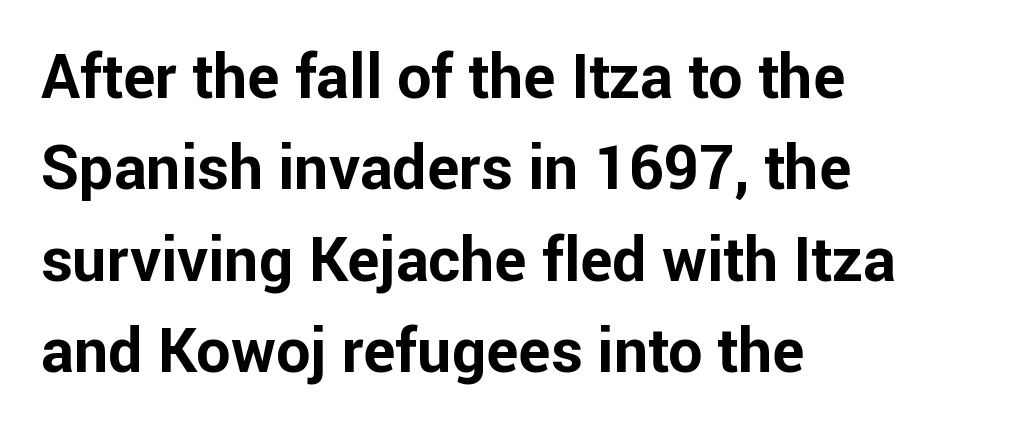
The image shows 61 px bold sans-serif type, upright; set left-aligned, normal line spacing (1.5x), normal letter spacing, not underlined; low stroke contrast and a medium x-height.
